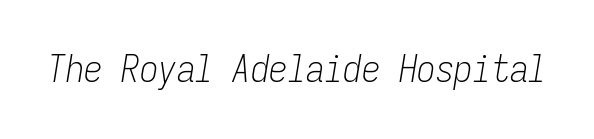
{"italic": "yes", "lean": "right", "slant_degrees": 9, "bold": "no", "weight": "light", "width": "condensed", "stroke_contrast": "low", "x_height": "medium", "monospaced": "yes", "underline": "no", "letter_spacing": "normal", "letter_spacing_em": 0.0, "glyph_px": 37}
